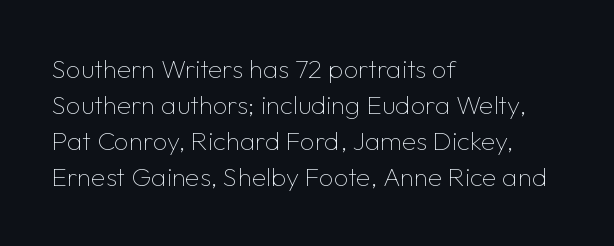
The image shows 26 px text type, upright; set left-aligned, normal line spacing (1.39x), normal letter spacing, not underlined.
